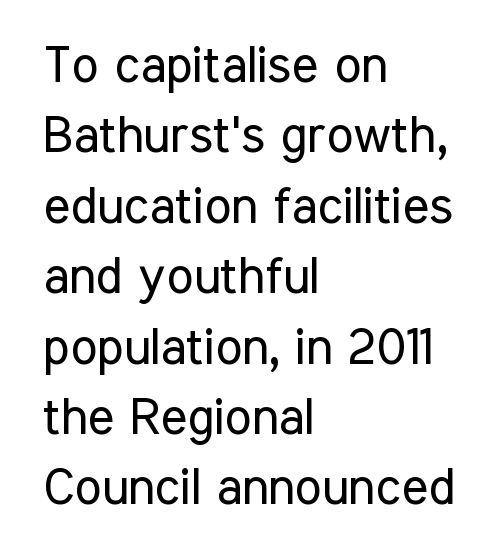
{"serif": "no", "italic": "no", "bold": "no", "weight": "regular", "width": "condensed", "stroke_contrast": "low", "x_height": "medium", "monospaced": "no", "underline": "no", "align": "left", "line_spacing": "normal", "line_spacing_ratio": 1.38, "letter_spacing": "normal", "letter_spacing_em": 0.0, "glyph_px": 51}
